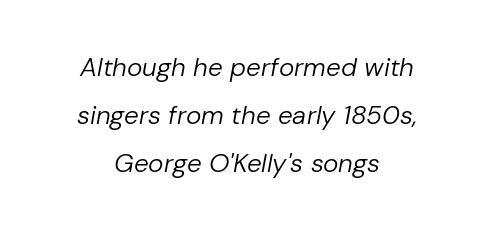
{"italic": "yes", "lean": "right", "slant_degrees": 10, "bold": "no", "underline": "no", "align": "center", "line_spacing_ratio": 1.84, "letter_spacing": "normal", "letter_spacing_em": 0.0, "glyph_px": 26}
